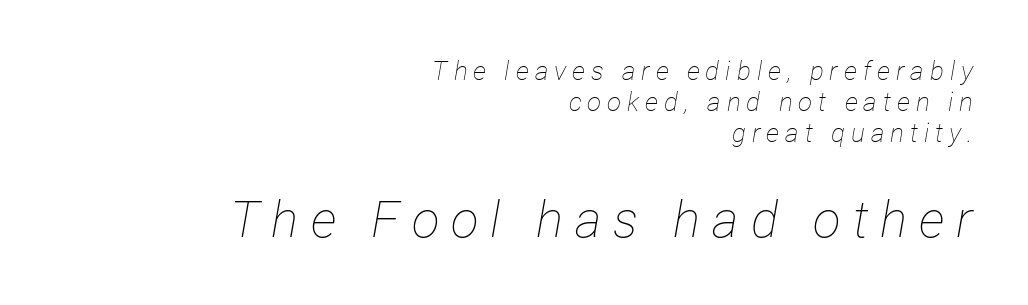
The composition opens small and finishes big. Someone cranked the tracking dial way up on this one. The lines are quadded right. The font's italic variant was chosen for this text. Bare-footed words on every line.
